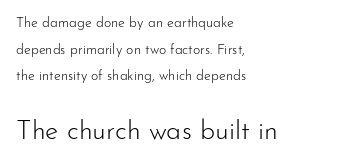
The image shows 27 px text type, upright; set left-aligned, loose line spacing (1.91x), normal letter spacing, not underlined; the second (bottom) block is 1.93x larger.
